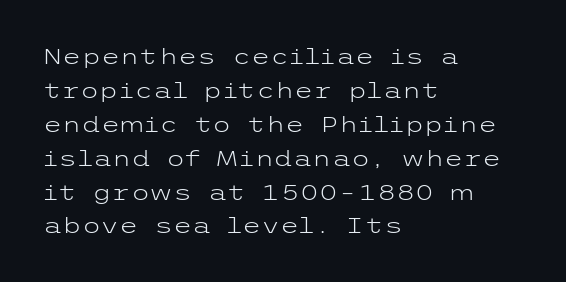
{"italic": "no", "bold": "no", "underline": "no", "align": "left", "line_spacing": "normal", "line_spacing_ratio": 1.54, "letter_spacing": "normal", "letter_spacing_em": 0.0, "glyph_px": 22}
